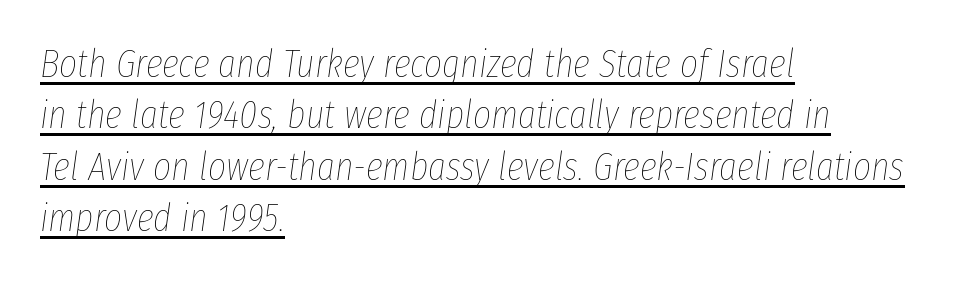
{"italic": "yes", "lean": "right", "slant_degrees": 8, "bold": "no", "weight": "thin", "width": "condensed", "stroke_contrast": "low", "x_height": "medium", "monospaced": "no", "underline": "yes", "align": "left", "line_spacing": "normal", "line_spacing_ratio": 1.32, "letter_spacing": "normal", "letter_spacing_em": 0.0, "glyph_px": 39}
